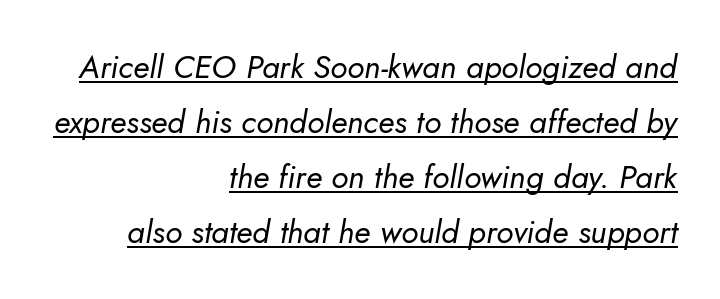
The image shows 32 px regular-weight type, italic (leaning right); set right-aligned, line spacing 1.72x, normal letter spacing, underlined; low stroke contrast and a small x-height.
